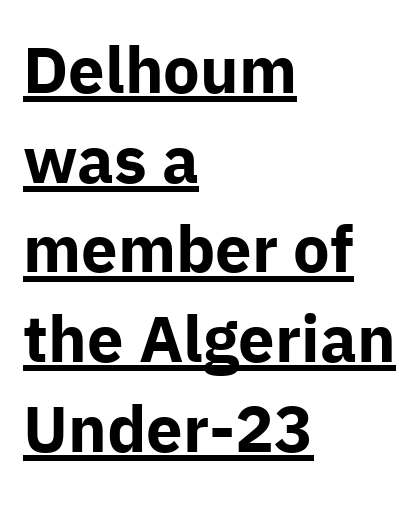
{"serif": "no", "italic": "no", "bold": "yes", "weight": "bold", "width": "normal", "stroke_contrast": "low", "x_height": "medium", "monospaced": "no", "underline": "yes", "align": "left", "line_spacing": "normal", "line_spacing_ratio": 1.38, "letter_spacing": "normal", "letter_spacing_em": 0.0, "glyph_px": 65}
